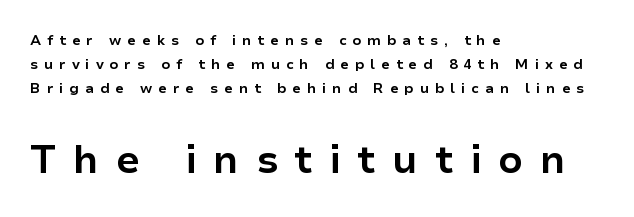
Q: Is the text bold? A: Yes.
Q: Is the text italic (slanted)? A: No, it is upright.
Q: Is the typeface a serif or a sans-serif typeface? A: Sans-serif.
Q: Is the text underlined? A: No.
Q: How is the paragraph aligned? A: Left-aligned.
Q: Is the spacing between letters normal or unusually wide? A: Unusually wide.
Q: Is the spacing between lines tight, normal or loose? A: Normal.
Q: Which block of text is set in a larger size, the first (top) or the second (bottom)? A: The second (bottom) one.
Q: Width (condensed, normal, or wide)? A: Normal.
Q: Stroke contrast? A: Low.
Q: x-height? A: Medium.
Q: Monospaced? A: No.
